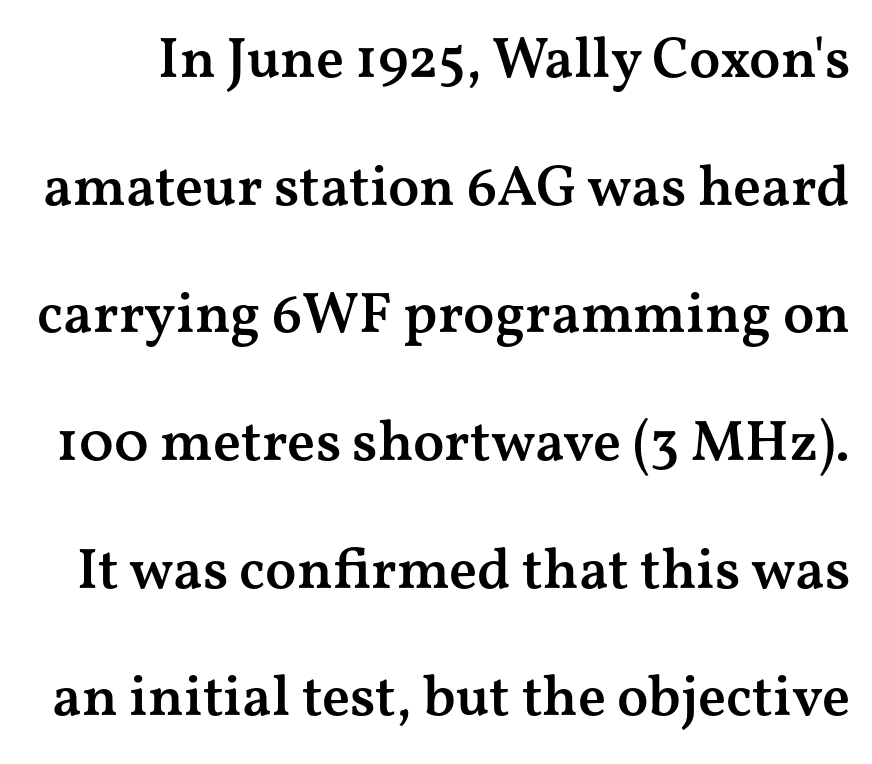
A bit beefed up — I'd call it semibold rather than bold. Is the letter spacing exaggerated? No — it looks like the ordinary default. The rendering uses natural spacing where letterforms have individual widths. Notice the wide empty band between every row — that's loose leading.
